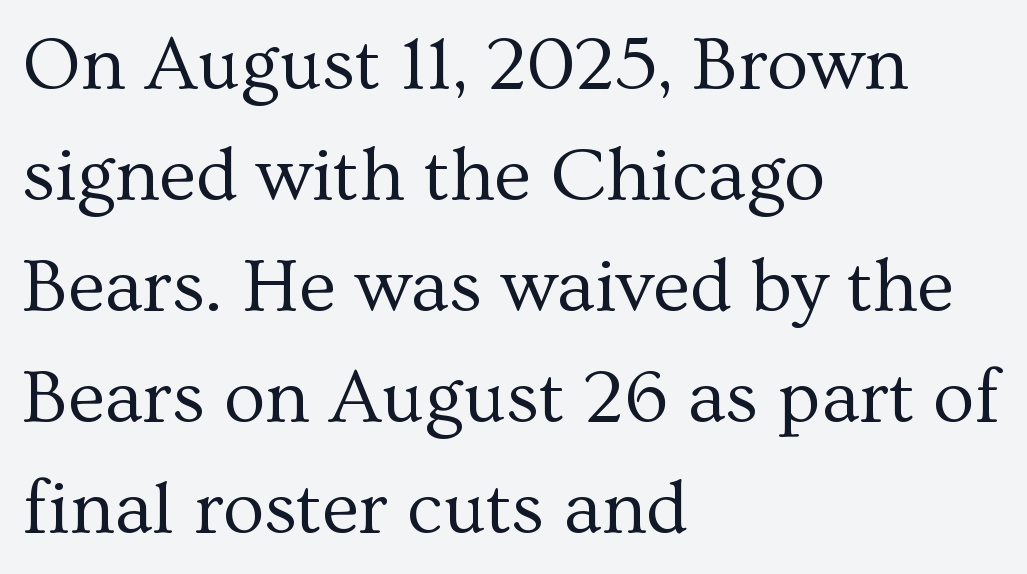
{"serif": "yes", "italic": "no", "bold": "no", "weight": "regular", "width": "normal", "stroke_contrast": "medium", "x_height": "medium", "monospaced": "no", "underline": "no", "align": "left", "line_spacing": "normal", "line_spacing_ratio": 1.46, "letter_spacing": "normal", "letter_spacing_em": 0.0, "glyph_px": 76}
